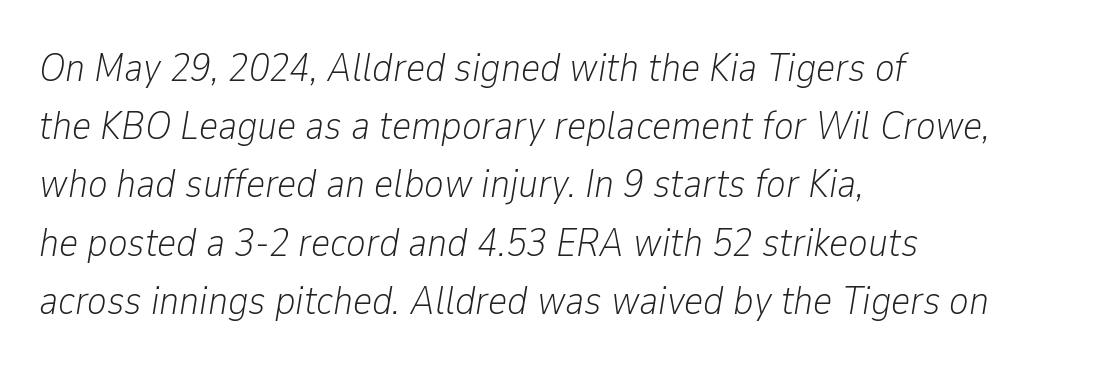
The image shows 41 px light, condensed type, italic (leaning right); set left-aligned, normal line spacing (1.42x), normal letter spacing, not underlined; low stroke contrast and a medium x-height.
